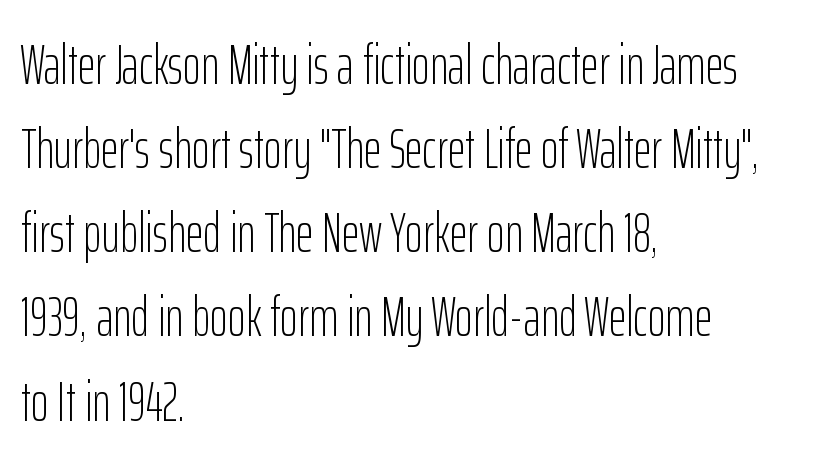
{"serif": "no", "italic": "no", "bold": "no", "weight": "light", "width": "condensed", "stroke_contrast": "low", "x_height": "medium", "monospaced": "no", "underline": "no", "align": "left", "line_spacing": "normal", "line_spacing_ratio": 1.53, "letter_spacing": "normal", "letter_spacing_em": 0.0, "glyph_px": 55}
